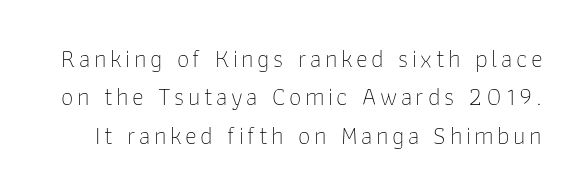
The specimen omits any rule beneath the text block's lines. Interline gaps are of average width in this sample. The type sits square on the baseline with zero lean. The cut favours lightness, reaching ordinary text weight at its darkest.
